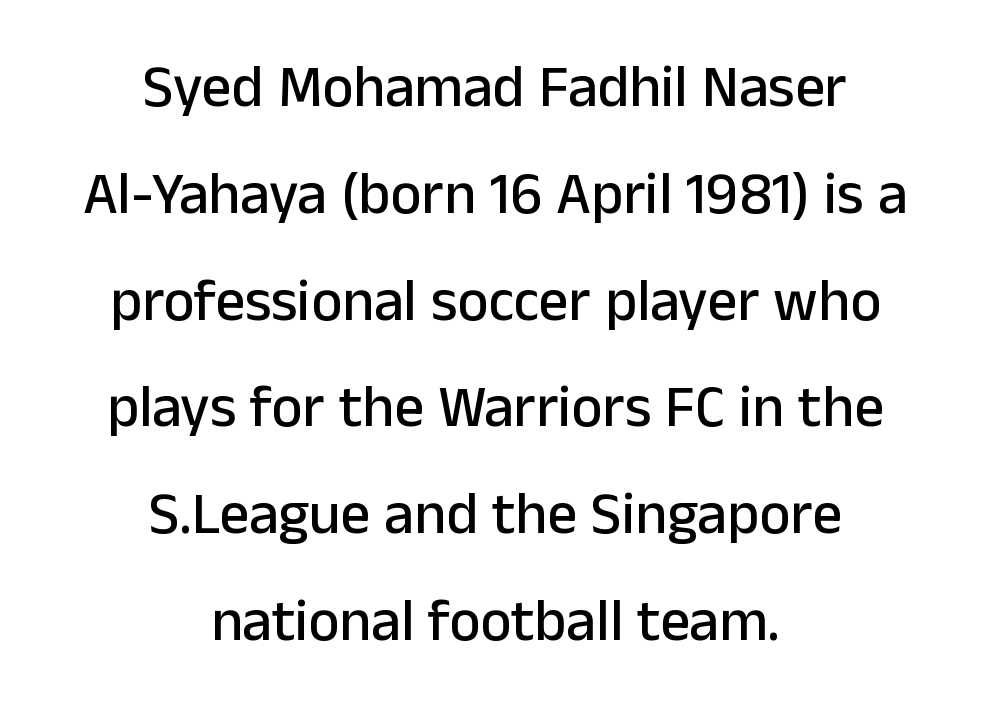
The passage shown is not underscored anywhere. Serif or sans? Sans — the stroke terminals are bare. No extra tracking has been applied to these lines. The paragraph shown floats in the horizontal middle. Do the characters align in a grid? No, the font is proportional.
